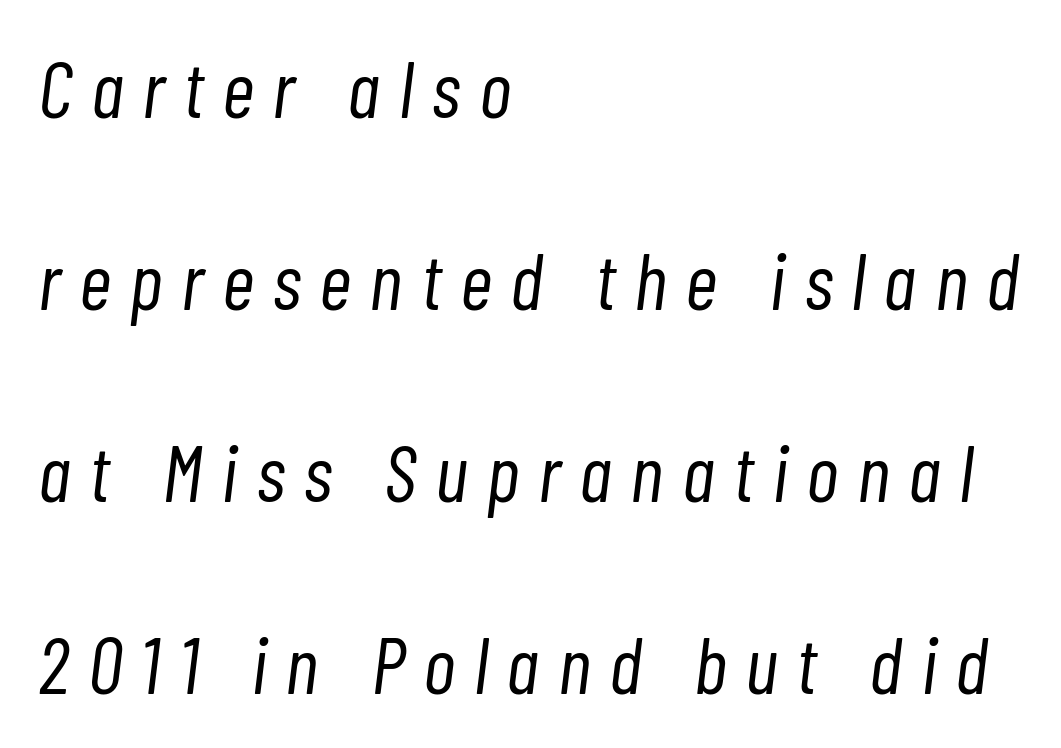
Q: Is the text bold? A: No.
Q: Is the text italic (slanted)? A: Yes, it leans right by about 7 degrees.
Q: Is the text underlined? A: No.
Q: How is the paragraph aligned? A: Left-aligned.
Q: Is the spacing between letters normal or unusually wide? A: Unusually wide.
Q: Is the spacing between lines tight, normal or loose? A: Loose.
Q: Width (condensed, normal, or wide)? A: Condensed.
Q: Stroke contrast? A: Low.
Q: x-height? A: Medium.
Q: Monospaced? A: No.
